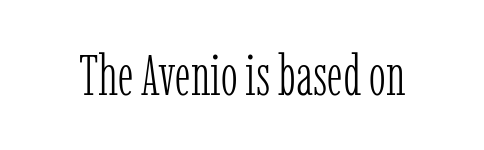
The image shows 57 px light, condensed serif type, upright; set normal letter spacing, not underlined; low stroke contrast and a medium x-height.
